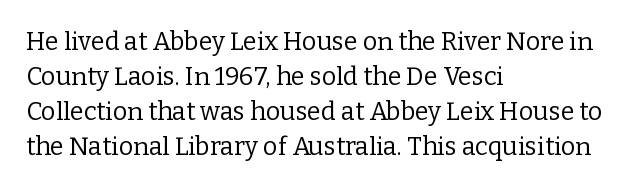
Nobody drew a line under any word here. The passage is arranged the way most books set body copy — flush left. Is the stroke heavy? The answer is a plain regular-or-lighter. Nobody touched the tracking dial on this one. A roman cut, with each character standing at attention. The space between consecutive lines is moderate.
